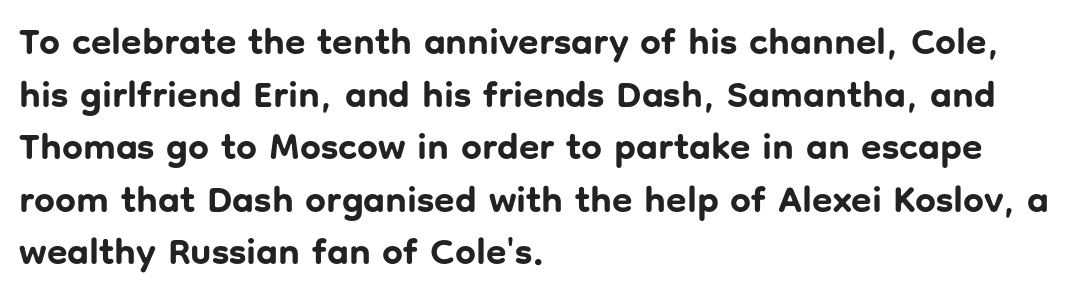
The leading is moderate, giving the passage an even texture. Observe the absence of serifs on each vertical stroke in this sample. You'd pick this weight for a headline — it's a proper bold. The area under the type is left untouched. Each letter keeps its own natural width here, so spacing adapts to shape. In terms of posture, this sample is upright.
